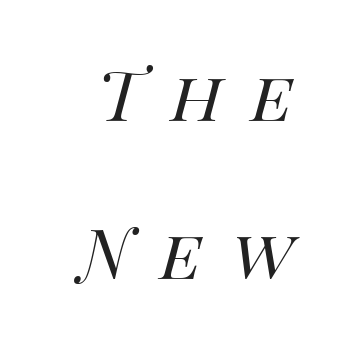
The letters are slanted; this is an italic face. These lines are rendered in a variable-pitch font. This block would shrink considerably if given ordinary leading; it's expanded now. Unmarked baselines from the first word to the last. Stem width sits at or under what a default text font uses.
